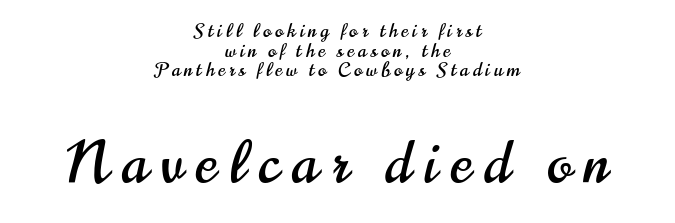
Q: Is the text italic (slanted)? A: Yes.
Q: Is the typeface a serif or a sans-serif typeface? A: Sans-serif.
Q: Is the text underlined? A: No.
Q: How is the paragraph aligned? A: Centered.
Q: Is the spacing between letters normal or unusually wide? A: Unusually wide.
Q: Is the spacing between lines tight, normal or loose? A: Tight.
Q: Which block of text is set in a larger size, the first (top) or the second (bottom)? A: The second (bottom) one.
Q: Width (condensed, normal, or wide)? A: Condensed.
Q: Stroke contrast? A: High.
Q: x-height? A: Small.
Q: Monospaced? A: No.
